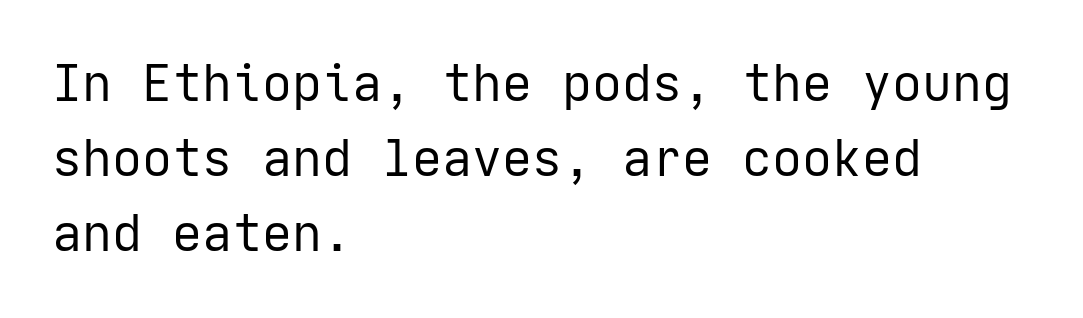
Nobody drew a line under any word here. The face used here is a sans, in the tradition of grotesques and geometrics. Weight: regular or lighter. The vertical gap from one line to the next is medium. Posture: upright roman. Spacing between characters is what you'd get straight out of the box.
